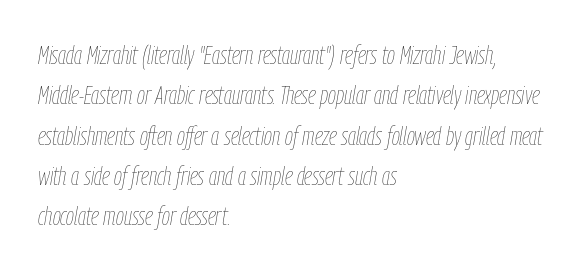
The whole block is typeset with a tilt. Bare-footed words on every line. The passage shown is not bold in any degree. A typesetter would call this zero additional tracking.
